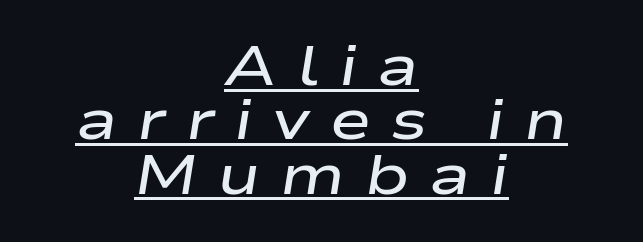
The image shows 56 px semibold, wide type, italic (leaning right); set centered, tight line spacing (0.97x), unusually wide letter spacing (+0.35 em), underlined; low stroke contrast and a medium x-height.
